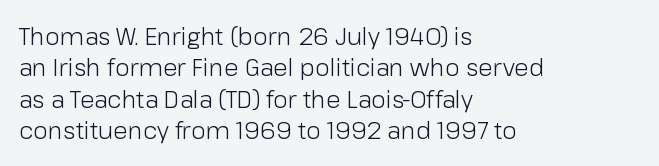
What stands out about the letter spacing? Nothing — it is the standard amount. Unmarked baselines from the first word to the last. The rendering anchors every line to the left-hand side. Regarding leading, the lines here are spaced in the standard way. Compared with a typical body face, this is equally light or lighter still. In terms of posture, this sample is upright.
